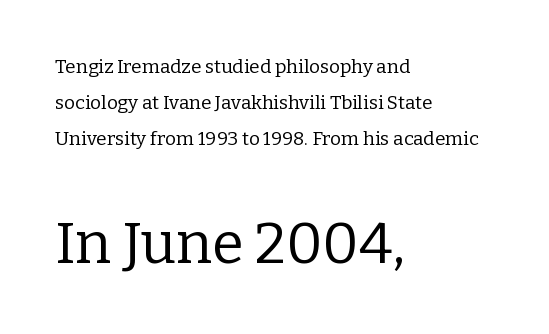
Q: Is the text bold? A: No.
Q: Is the text italic (slanted)? A: No, it is upright.
Q: Is the typeface a serif or a sans-serif typeface? A: Serif.
Q: Is the text underlined? A: No.
Q: How is the paragraph aligned? A: Left-aligned.
Q: Is the spacing between letters normal or unusually wide? A: Normal.
Q: Is the spacing between lines tight, normal or loose? A: Loose.
Q: Which block of text is set in a larger size, the first (top) or the second (bottom)? A: The second (bottom) one.
Q: Width (condensed, normal, or wide)? A: Normal.
Q: Stroke contrast? A: Low.
Q: x-height? A: Medium.
Q: Monospaced? A: No.
